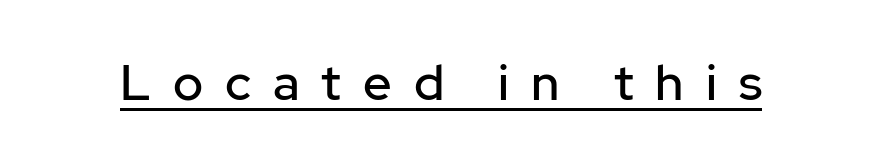
The image shows 50 px sans-serif type, upright; set unusually wide letter spacing (+0.44 em), underlined; low stroke contrast and a medium x-height.
